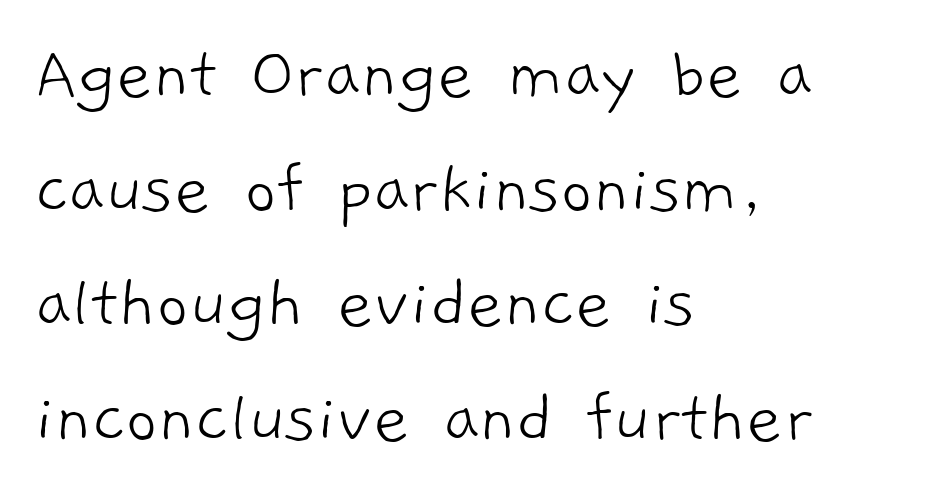
Visually the block forms a straight wall on the left and a jagged coastline on the right. Stroke thickness stays within the range of a standard reading face or lighter. Nothing sits at the stroke ends, so this counts as sans-serif. The space directly below the letters is spotless. Here the designer chose a conventional face with non-uniform glyph widths.
